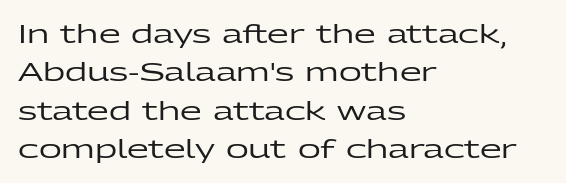
The image shows 25 px text type, upright; set left-aligned, normal line spacing (1.54x), normal letter spacing, not underlined.
